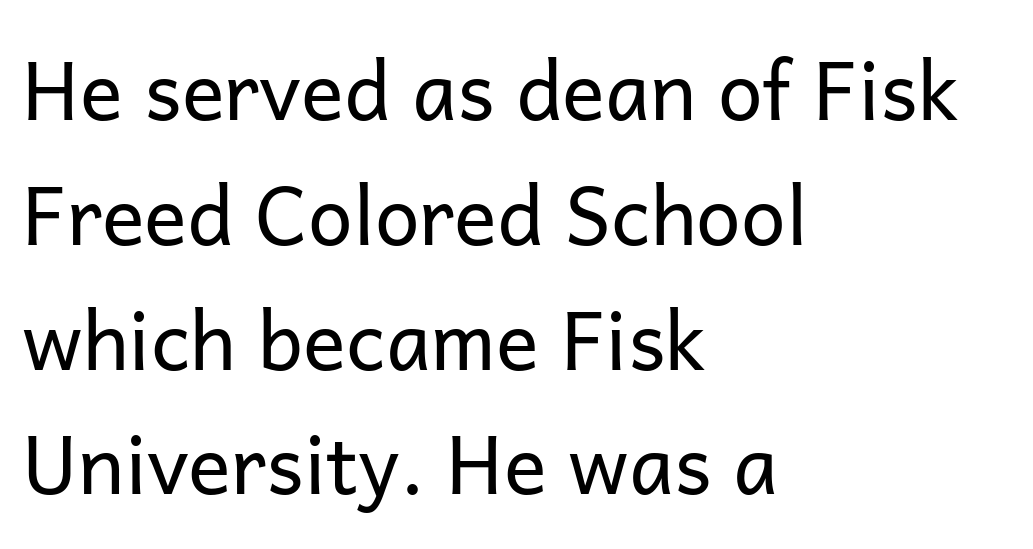
{"serif": "no", "italic": "no", "bold": "no", "weight": "regular", "width": "normal", "stroke_contrast": "low", "x_height": "medium", "monospaced": "no", "underline": "no", "align": "left", "line_spacing": "normal", "line_spacing_ratio": 1.56, "letter_spacing": "normal", "letter_spacing_em": 0.0, "glyph_px": 80}
